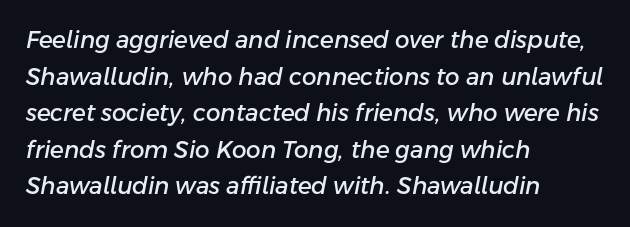
{"italic": "yes", "lean": "right", "slant_degrees": 11, "underline": "no", "align": "left", "line_spacing": "normal", "line_spacing_ratio": 1.59, "letter_spacing": "normal", "letter_spacing_em": 0.0, "glyph_px": 23}
